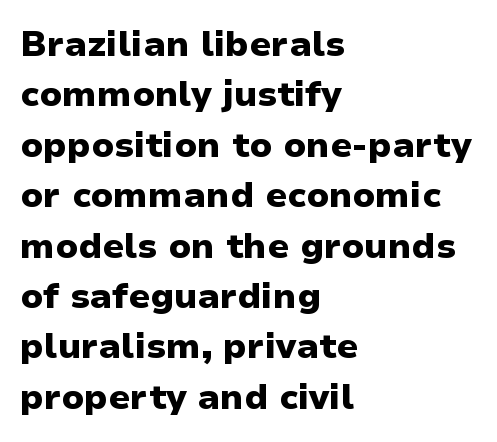
{"serif": "no", "italic": "no", "bold": "yes", "weight": "heavy", "width": "normal", "stroke_contrast": "low", "x_height": "medium", "monospaced": "no", "underline": "no", "align": "left", "line_spacing": "normal", "line_spacing_ratio": 1.44, "letter_spacing": "normal", "letter_spacing_em": 0.0, "glyph_px": 35}
